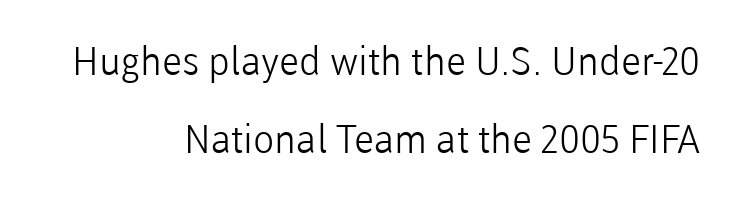
The image shows 39 px light sans-serif type, upright; set right-aligned, loose line spacing (2.0x), normal letter spacing, not underlined; low stroke contrast and a medium x-height.
